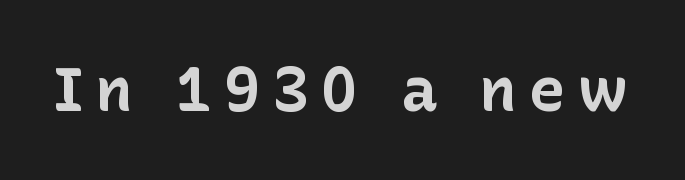
{"serif": "no", "italic": "no", "bold": "yes", "weight": "bold", "width": "normal", "stroke_contrast": "low", "x_height": "medium", "monospaced": "no", "underline": "no", "letter_spacing": "wide", "letter_spacing_em": 0.2, "glyph_px": 61}
